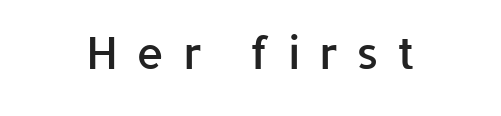
Q: Is the text bold? A: Semi-bold.
Q: Is the text italic (slanted)? A: No, it is upright.
Q: Is the typeface a serif or a sans-serif typeface? A: Sans-serif.
Q: Is the text underlined? A: No.
Q: Is the spacing between letters normal or unusually wide? A: Unusually wide.
Q: Width (condensed, normal, or wide)? A: Normal.
Q: Stroke contrast? A: Low.
Q: x-height? A: Medium.
Q: Monospaced? A: No.
